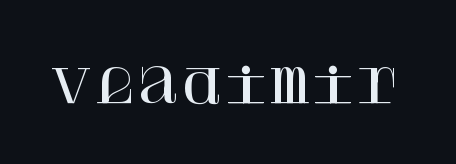
{"serif": "yes", "italic": "no", "width": "normal", "stroke_contrast": "high", "x_height": "large", "underline": "no", "letter_spacing": "normal", "letter_spacing_em": 0.0, "glyph_px": 47}
